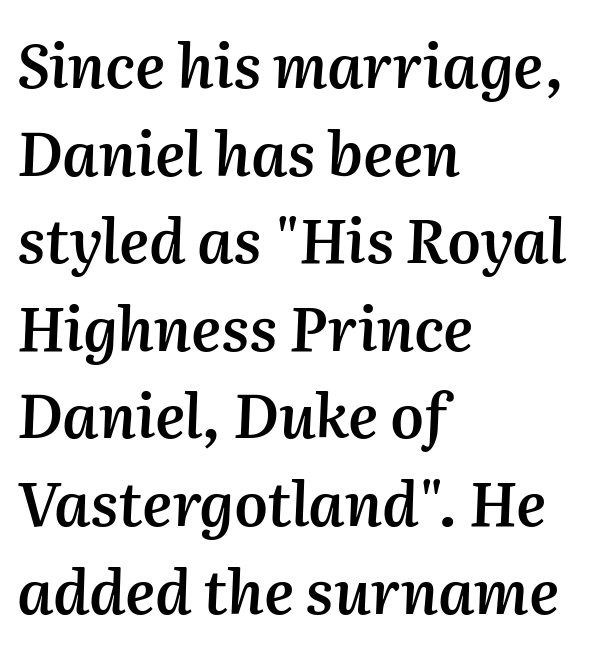
Q: Is the text bold? A: Semi-bold.
Q: Is the text italic (slanted)? A: Yes, it leans right by about 2 degrees.
Q: Is the text underlined? A: No.
Q: How is the paragraph aligned? A: Left-aligned.
Q: Is the spacing between letters normal or unusually wide? A: Normal.
Q: Is the spacing between lines tight, normal or loose? A: Normal.
Q: Width (condensed, normal, or wide)? A: Normal.
Q: Stroke contrast? A: Medium.
Q: x-height? A: Medium.
Q: Monospaced? A: No.
